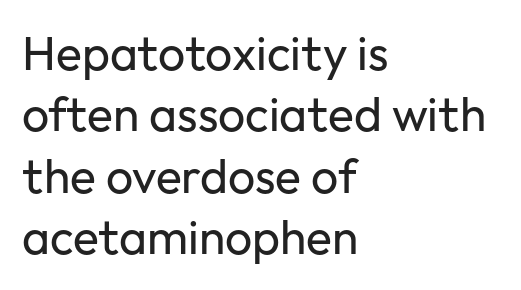
The image shows 48 px regular-weight sans-serif type, upright; set left-aligned, normal line spacing (1.28x), normal letter spacing, not underlined; low stroke contrast and a medium x-height.
